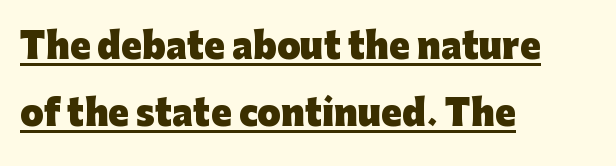
{"serif": "no", "italic": "no", "bold": "yes", "weight": "heavy", "width": "normal", "stroke_contrast": "low", "x_height": "medium", "monospaced": "no", "underline": "yes", "align": "left", "line_spacing": "loose", "line_spacing_ratio": 1.97, "letter_spacing": "normal", "letter_spacing_em": 0.0, "glyph_px": 34}
